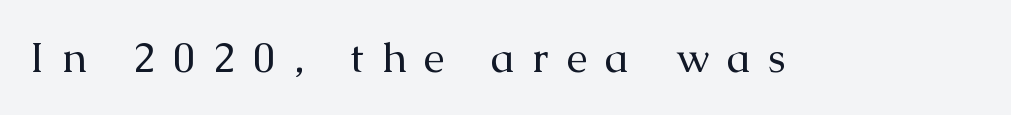
The image shows 42 px regular-weight serif type, upright; set unusually wide letter spacing (+0.42 em), not underlined; medium stroke contrast and a medium x-height.
